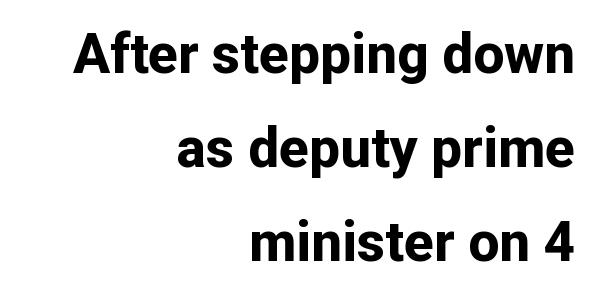
Set as a true bold cut, around the 700 mark. What kind of face is this? One without serifs — a sans. Honestly, the letter spacing is just normal — you wouldn't notice it. A student would call this right alignment; a typographer would say flush right, rag left. These lines are rendered in a variable-pitch font. Descenders hang freely into open space.
